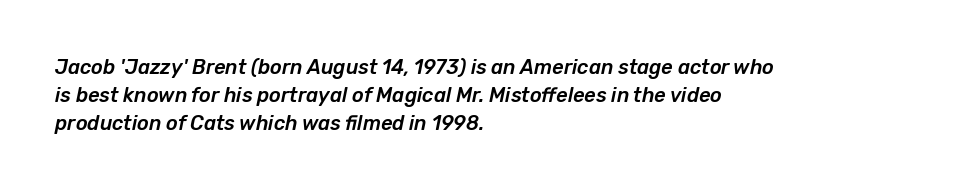
Descender tails drop into unmarked territory. Notice how the stems are inclined rather than vertical — that's the hallmark of italics. Where is the straight margin? On the left. The block of text has a typical density, with ordinary space between rows.
